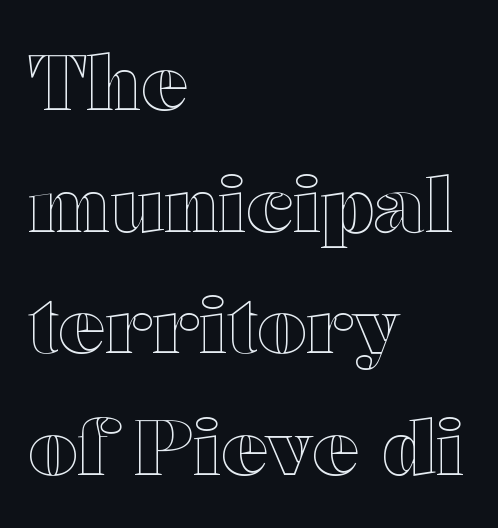
The image shows 78 px wide type, upright; set left-aligned, normal line spacing (1.56x), normal letter spacing, not underlined; a medium x-height.
